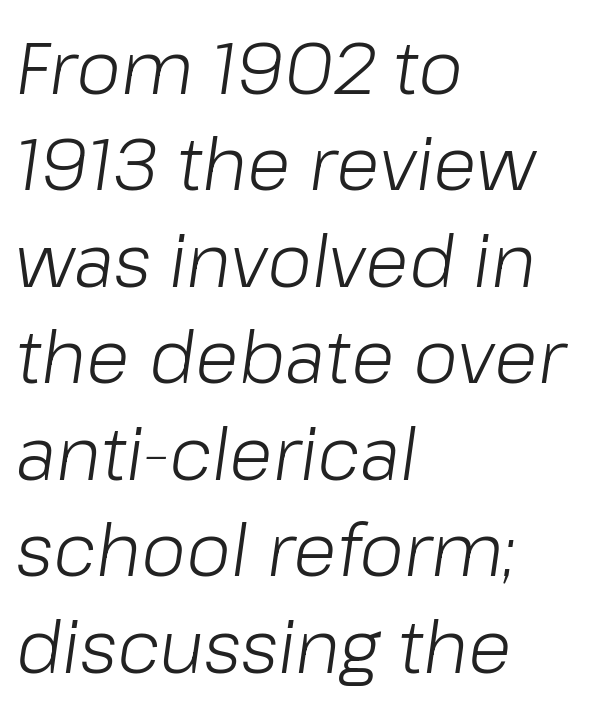
The image shows 72 px light type, italic (leaning right); set left-aligned, normal line spacing (1.34x), normal letter spacing, not underlined; low stroke contrast and a medium x-height.
